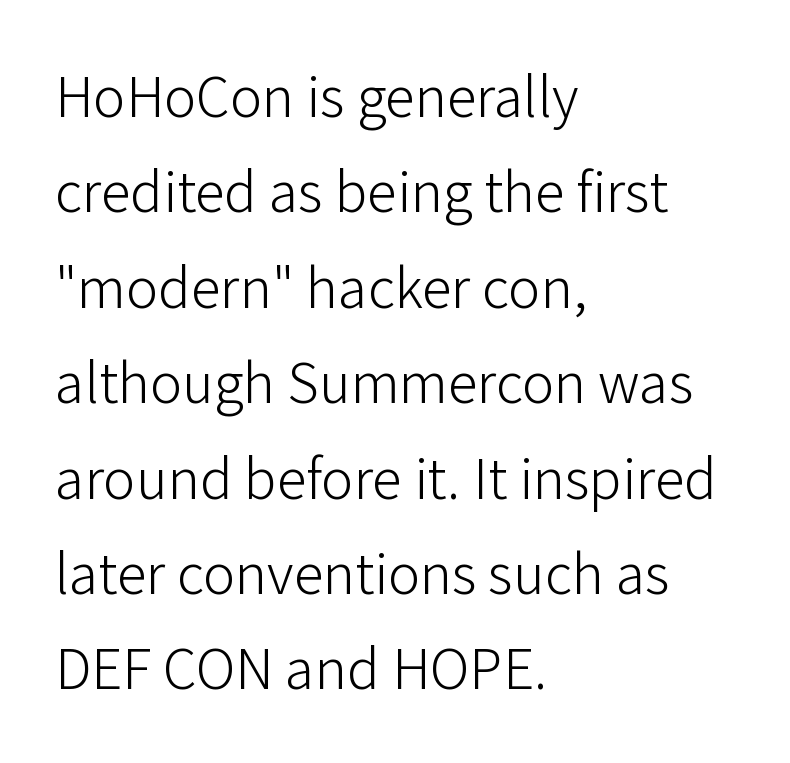
Q: Is the text bold? A: No.
Q: Is the text italic (slanted)? A: No, it is upright.
Q: Is the typeface a serif or a sans-serif typeface? A: Sans-serif.
Q: Is the text underlined? A: No.
Q: How is the paragraph aligned? A: Left-aligned.
Q: Is the spacing between letters normal or unusually wide? A: Normal.
Q: Is the spacing between lines tight, normal or loose? A: Normal.
Q: Width (condensed, normal, or wide)? A: Normal.
Q: Stroke contrast? A: Low.
Q: x-height? A: Medium.
Q: Monospaced? A: No.
